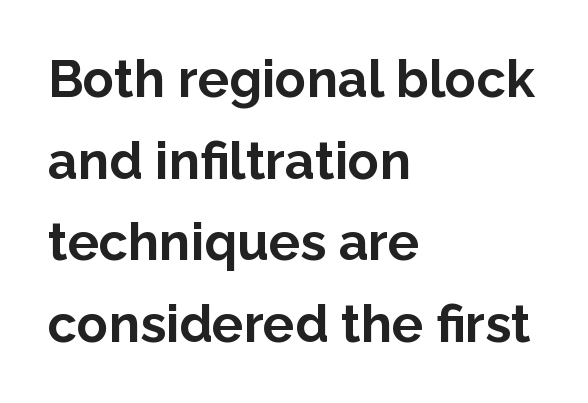
{"serif": "no", "italic": "no", "bold": "yes", "weight": "bold", "width": "normal", "stroke_contrast": "low", "x_height": "medium", "monospaced": "no", "underline": "no", "align": "left", "line_spacing": "normal", "line_spacing_ratio": 1.57, "letter_spacing": "normal", "letter_spacing_em": 0.0, "glyph_px": 52}
